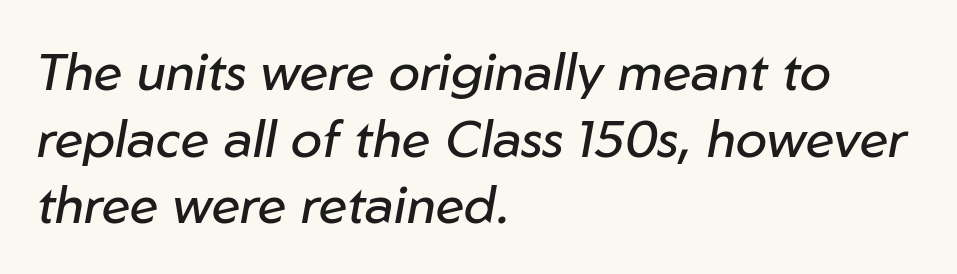
Q: Is the text bold? A: No.
Q: Is the text italic (slanted)? A: Yes, it leans right by about 10 degrees.
Q: Is the text underlined? A: No.
Q: How is the paragraph aligned? A: Left-aligned.
Q: Is the spacing between letters normal or unusually wide? A: Normal.
Q: Is the spacing between lines tight, normal or loose? A: Normal.
Q: Width (condensed, normal, or wide)? A: Normal.
Q: Stroke contrast? A: Low.
Q: x-height? A: Medium.
Q: Monospaced? A: No.
